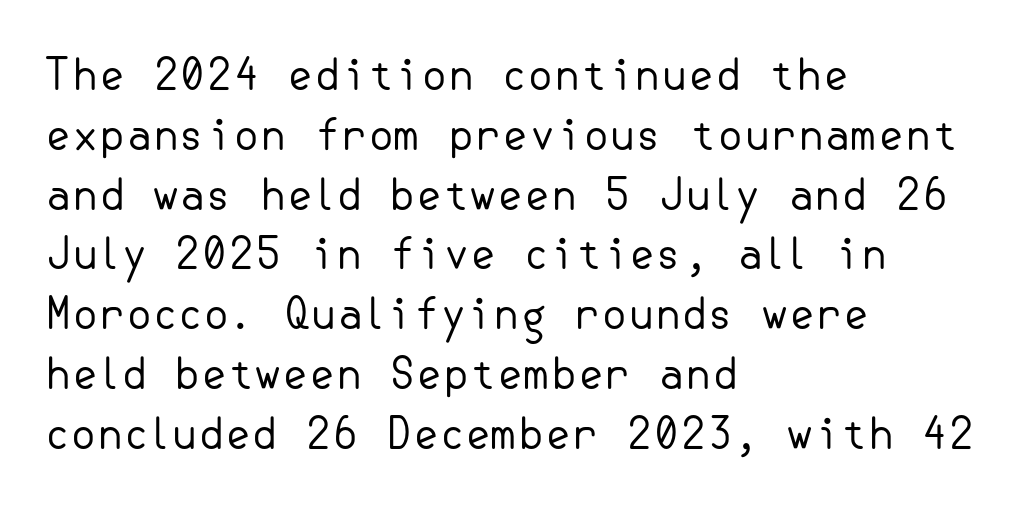
Visually the block forms a straight wall on the left and a jagged coastline on the right. The vertical gap from one line to the next is medium. The letterforms sit at book weight or below. Every character sits straight up, as roman type does. The space beneath each line is pristine and unruled. Each word holds together tightly as a unit, with standard inter-letter gaps.
